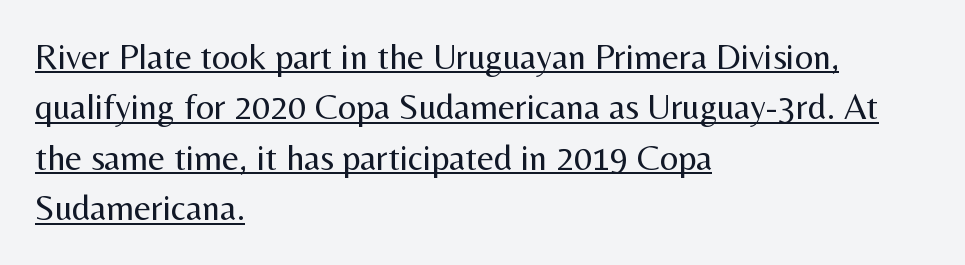
Here the designer chose a conventional face with non-uniform glyph widths. Each word holds together tightly as a unit, with standard inter-letter gaps. The typeface chosen for these lines omits serifs. Unbolded letterforms with no extra heft. The text block is weighted toward the left margin, trailing off unevenly rightward. Each line of the rendering has a horizontal stroke beneath the glyphs.
